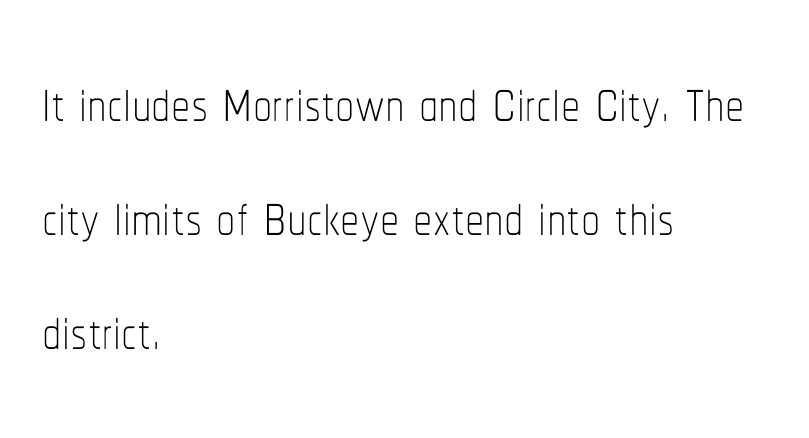
{"italic": "no", "bold": "no", "weight": "thin", "width": "condensed", "stroke_contrast": "low", "x_height": "medium", "monospaced": "no", "underline": "no", "align": "left", "line_spacing": "normal", "line_spacing_ratio": 1.48, "letter_spacing": "normal", "letter_spacing_em": 0.0, "glyph_px": 77}
